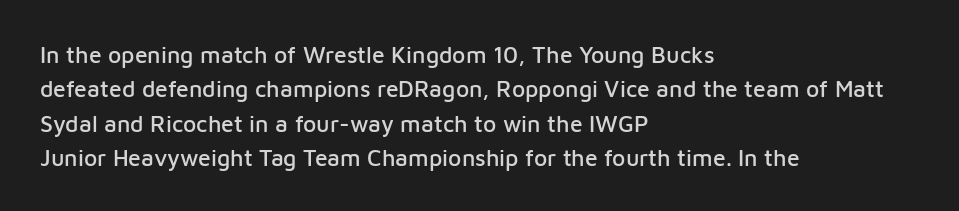
If you drew a ruler down the left edge, every line would touch it. Any mark beneath the type? The region is blank. Vertical spacing — default. It's the straight-up-and-down kind of type.
